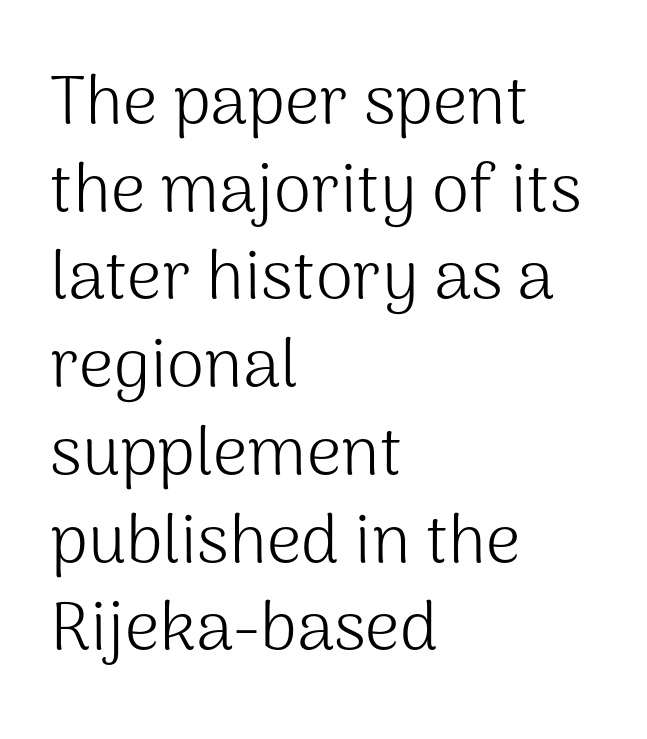
Q: Is the text bold? A: No.
Q: Is the text italic (slanted)? A: No, it is upright.
Q: Is the typeface a serif or a sans-serif typeface? A: Sans-serif.
Q: Is the text underlined? A: No.
Q: How is the paragraph aligned? A: Left-aligned.
Q: Is the spacing between letters normal or unusually wide? A: Normal.
Q: Is the spacing between lines tight, normal or loose? A: Normal.
Q: Width (condensed, normal, or wide)? A: Normal.
Q: Stroke contrast? A: Medium.
Q: x-height? A: Medium.
Q: Monospaced? A: No.
